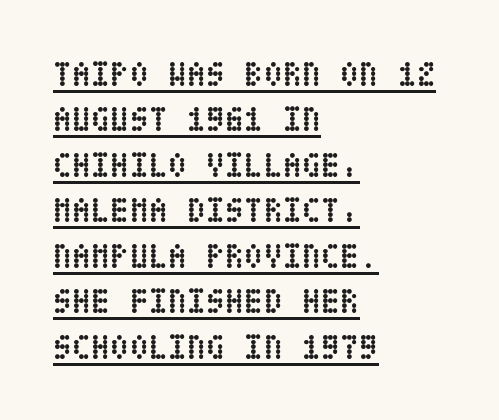
{"italic": "no", "bold": "yes", "weight": "semibold", "width": "condensed", "stroke_contrast": "low", "x_height": "large", "underline": "yes", "align": "left", "line_spacing": "normal", "line_spacing_ratio": 1.3, "letter_spacing": "normal", "letter_spacing_em": 0.0, "glyph_px": 35}
